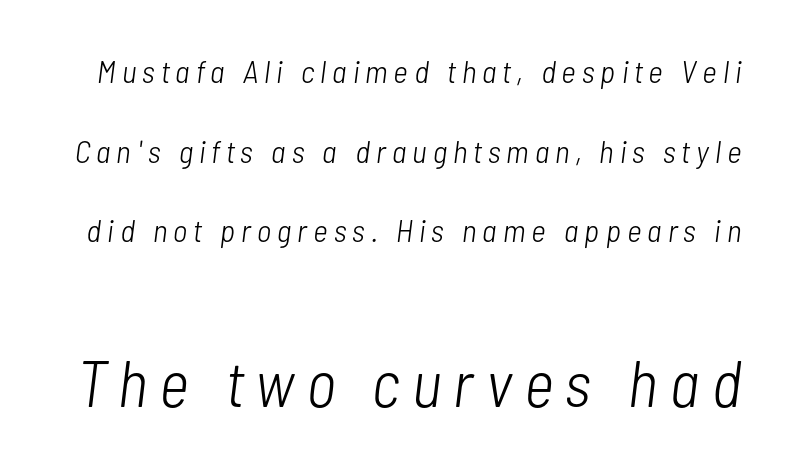
Q: Is the text bold? A: No.
Q: Is the text italic (slanted)? A: Yes, it leans right by about 7 degrees.
Q: Is the text underlined? A: No.
Q: Is the spacing between lines tight, normal or loose? A: Loose.
Q: Which block of text is set in a larger size, the first (top) or the second (bottom)? A: The second (bottom) one.
Q: Width (condensed, normal, or wide)? A: Condensed.
Q: Stroke contrast? A: Low.
Q: x-height? A: Medium.
Q: Monospaced? A: No.
